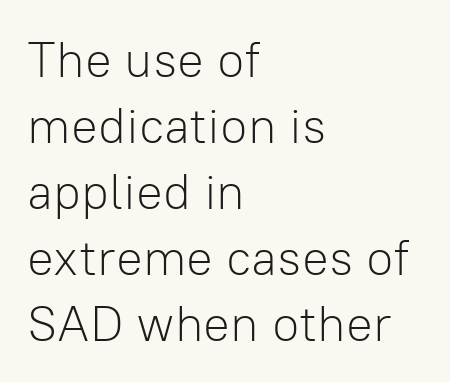
Stem width sits at or under what a default text font uses. You could not count columns in this text — the font is proportionally spaced. The type sits square on the baseline with zero lean. The type family on display is of the sans-serif kind. Does extra space separate the letters? No, they use regular spacing. Teacher's note: observe the even left margin — that is flush-left alignment.
